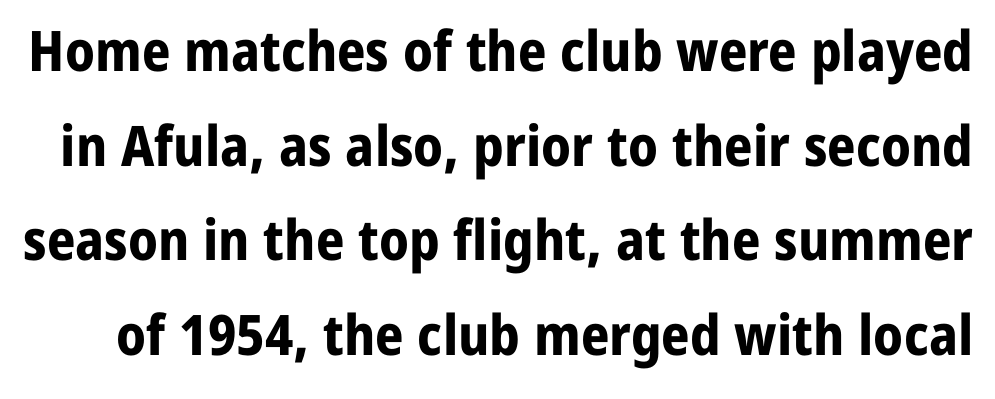
The image shows 56 px bold sans-serif type, upright; set normal line spacing (1.69x), normal letter spacing, not underlined; low stroke contrast and a medium x-height.
